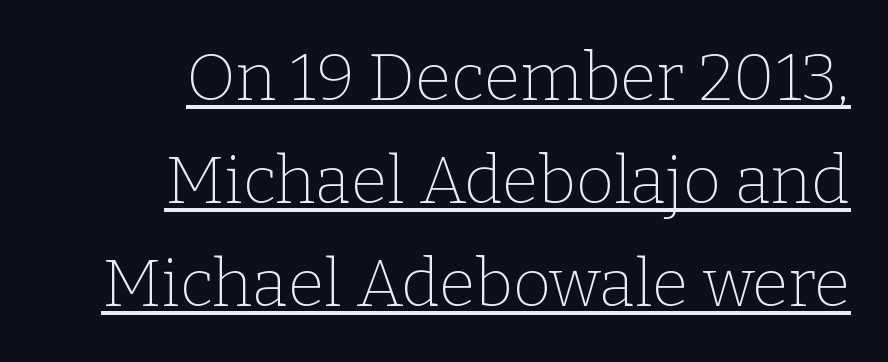
Q: Is the text bold? A: No.
Q: Is the text italic (slanted)? A: No, it is upright.
Q: Is the typeface a serif or a sans-serif typeface? A: Serif.
Q: Is the text underlined? A: Yes.
Q: How is the paragraph aligned? A: Right-aligned.
Q: Is the spacing between letters normal or unusually wide? A: Normal.
Q: Is the spacing between lines tight, normal or loose? A: Normal.
Q: Width (condensed, normal, or wide)? A: Normal.
Q: Stroke contrast? A: Low.
Q: x-height? A: Medium.
Q: Monospaced? A: No.
